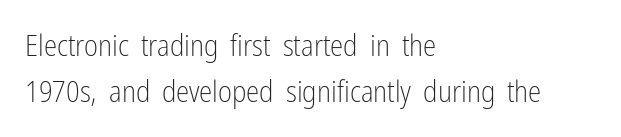
The image shows 30 px light, condensed sans-serif type, upright; set left-aligned, normal line spacing (1.54x), normal letter spacing, not underlined; low stroke contrast and a medium x-height.
